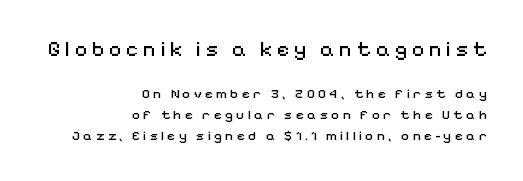
{"italic": "no", "bold": "no", "underline": "no", "align": "right", "line_spacing": "normal", "line_spacing_ratio": 1.52, "letter_spacing": "wide", "letter_spacing_em": 0.23, "larger_block": "first", "size_ratio": 1.5, "glyph_px": 21}
